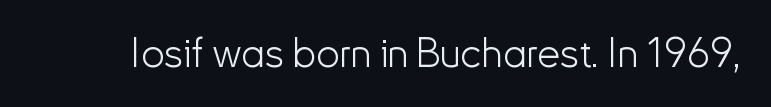
Every character sits straight up, as roman type does. Spacing verdict: proportional, widths tailored to each character. Standard letterfit; no display-style spreading of the glyphs. Ink coverage per letter is moderate at most. The words here are not underlined. No feet cap the strokes, marking this as sans-serif type.
